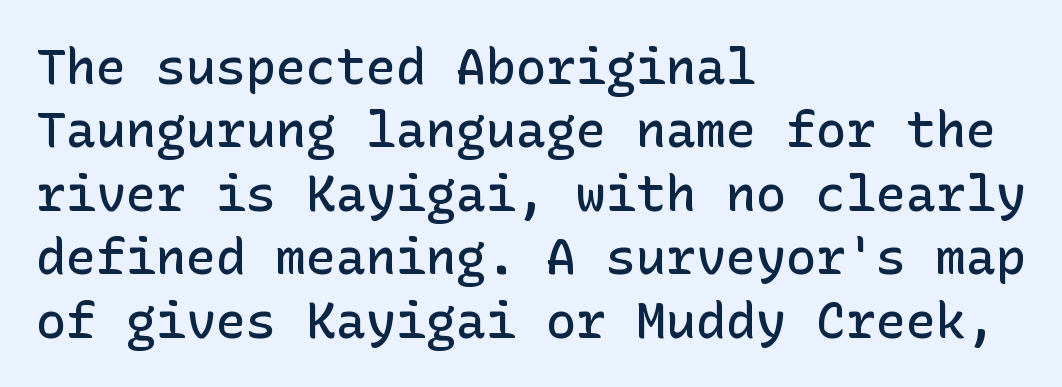
{"serif": "no", "italic": "no", "bold": "semi", "weight": "semibold", "width": "normal", "stroke_contrast": "low", "x_height": "medium", "underline": "no", "align": "left", "line_spacing": "normal", "line_spacing_ratio": 1.27, "letter_spacing": "normal", "letter_spacing_em": 0.0, "glyph_px": 50}
